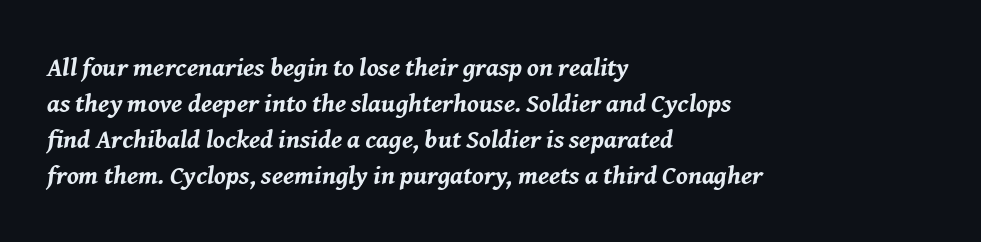
Typographic density is high because the face is bold. The space directly below the letters is spotless. Summary of vertical rhythm: regular, with standard interline spacing. Here the glyphs are tracked normally, forming tight word shapes.
